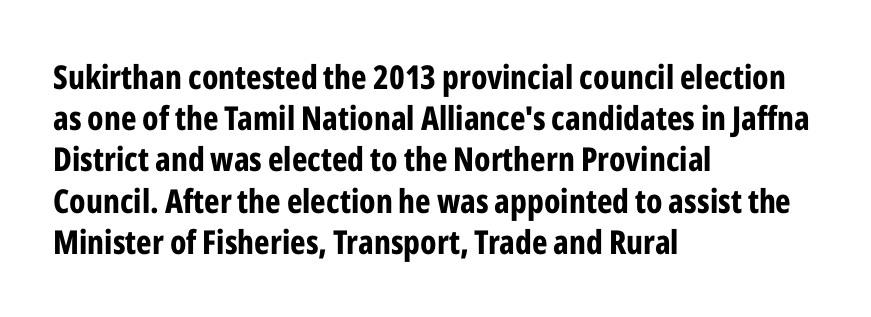
The image shows 33 px bold, condensed sans-serif type, upright; set left-aligned, normal line spacing (1.25x), normal letter spacing, not underlined; low stroke contrast and a medium x-height.
